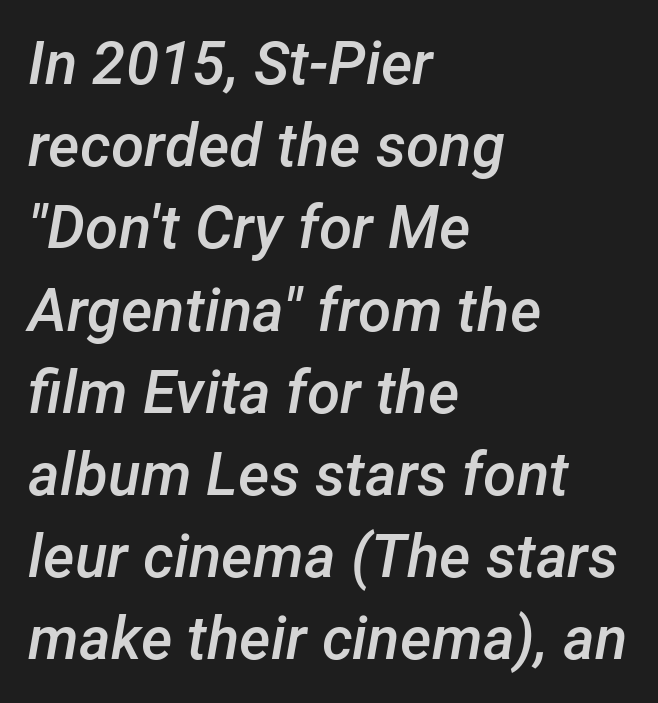
{"italic": "yes", "lean": "right", "slant_degrees": 12, "bold": "semi", "weight": "semibold", "width": "normal", "stroke_contrast": "low", "x_height": "medium", "monospaced": "no", "underline": "no", "align": "left", "line_spacing": "normal", "line_spacing_ratio": 1.37, "letter_spacing": "normal", "letter_spacing_em": 0.0, "glyph_px": 60}
